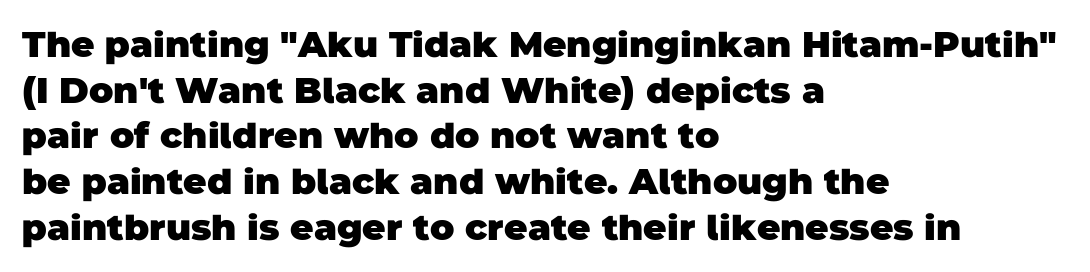
The designer went with a sans here, leaving each stem footless. Looks like regular typesetting: each glyph gets only the width it needs. Underlining? Definitely not there. Every letter is thick-stroked: bold, no question. Every row of glyphs begins at an identical x-position on the left.
